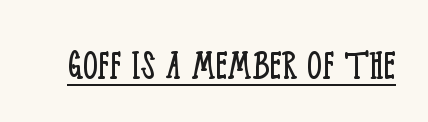
{"serif": "yes", "italic": "no", "bold": "no", "weight": "light", "width": "condensed", "stroke_contrast": "low", "x_height": "large", "monospaced": "no", "underline": "yes", "letter_spacing": "normal", "letter_spacing_em": 0.0, "glyph_px": 46}
